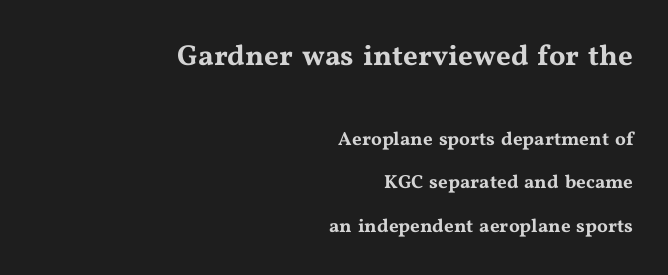
The image shows 29 px wide serif type, upright; set right-aligned, loose line spacing (2.29x), normal letter spacing, not underlined; the first (top) block is 1.53x larger; medium stroke contrast and a medium x-height.
